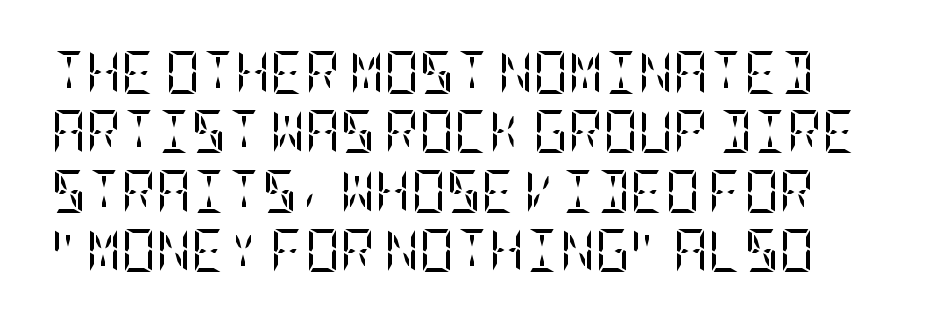
Q: Is the text bold? A: No.
Q: Is the text italic (slanted)? A: No, it is upright.
Q: Is the typeface a serif or a sans-serif typeface? A: Serif.
Q: Is the text underlined? A: No.
Q: How is the paragraph aligned? A: Left-aligned.
Q: Is the spacing between letters normal or unusually wide? A: Normal.
Q: Is the spacing between lines tight, normal or loose? A: Normal.
Q: Width (condensed, normal, or wide)? A: Condensed.
Q: Stroke contrast? A: Low.
Q: x-height? A: Large.
